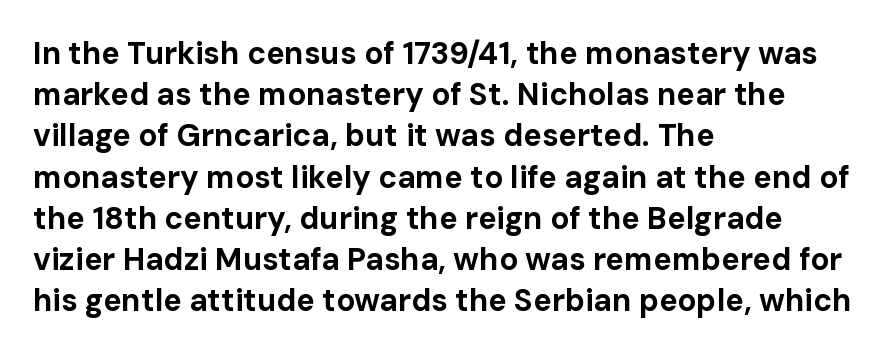
These lines carry a lot of weight — the face is fully bold. All the whitespace from short lines collects on the right. Normally led — the rows are evenly, conventionally spaced. This rendering features lettering with no underline. These lines are rendered in a variable-pitch font.
